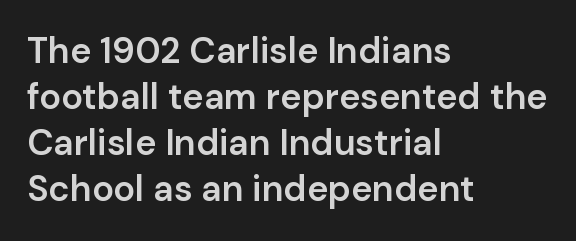
The image shows 36 px semibold sans-serif type, upright; set left-aligned, normal line spacing (1.28x), normal letter spacing, not underlined; low stroke contrast and a medium x-height.
